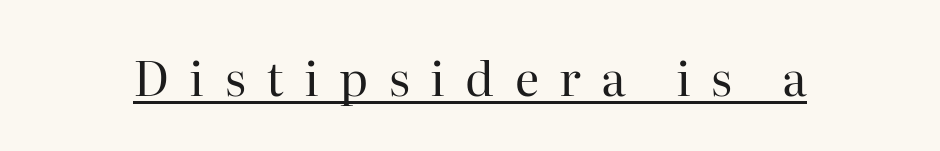
The lettering stays uniformly vertical, giving the passage a roman look. This is not heavy type; no bold has been used. Looks like someone drew a line under every word here. Old-style or modern, the face here clearly has serifs. Do the characters align in a grid? No, the font is proportional. Caption: expanded tracking, letters set apart.
